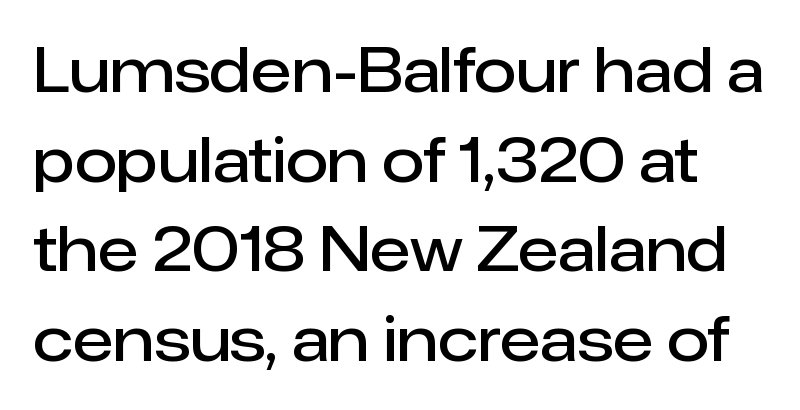
{"serif": "no", "italic": "no", "bold": "semi", "weight": "semibold", "width": "normal", "stroke_contrast": "low", "x_height": "medium", "monospaced": "no", "underline": "no", "line_spacing": "normal", "line_spacing_ratio": 1.47, "letter_spacing": "normal", "letter_spacing_em": 0.0, "glyph_px": 61}
